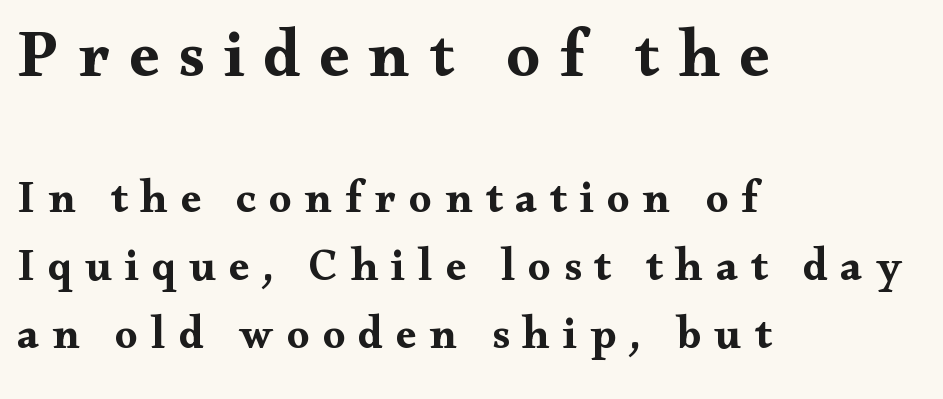
Is this a sans? No — the strokes have serifs. Rows of type keep a routine distance in the vertical direction. The paragraph has a hard left edge and a soft right edge. What stands out about the letter spacing? Its width — letters are far apart.
